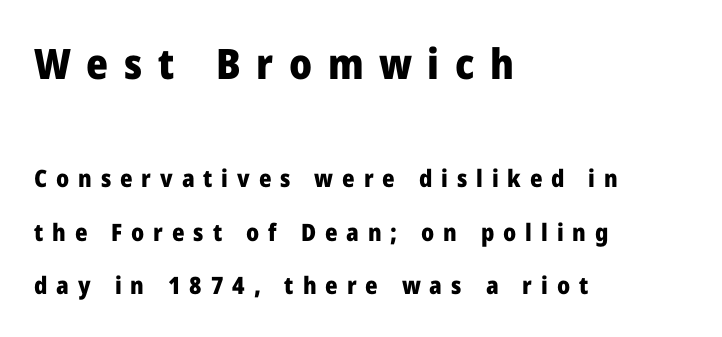
Q: Is the text bold? A: Yes.
Q: Is the text italic (slanted)? A: No, it is upright.
Q: Is the typeface a serif or a sans-serif typeface? A: Sans-serif.
Q: Is the text underlined? A: No.
Q: How is the paragraph aligned? A: Left-aligned.
Q: Is the spacing between letters normal or unusually wide? A: Unusually wide.
Q: Is the spacing between lines tight, normal or loose? A: Loose.
Q: Which block of text is set in a larger size, the first (top) or the second (bottom)? A: The first (top) one.
Q: Width (condensed, normal, or wide)? A: Normal.
Q: Stroke contrast? A: Low.
Q: x-height? A: Medium.
Q: Monospaced? A: No.
